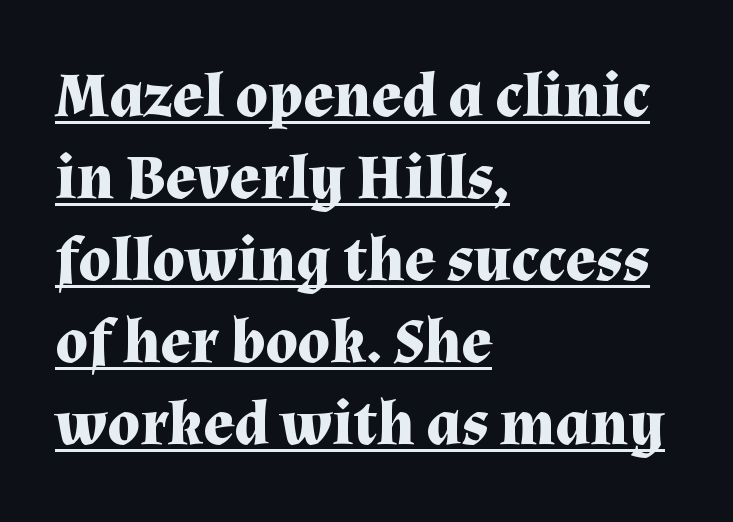
The image shows 64 px bold serif type, upright; set left-aligned, normal line spacing (1.28x), normal letter spacing, underlined; medium stroke contrast and a medium x-height.
